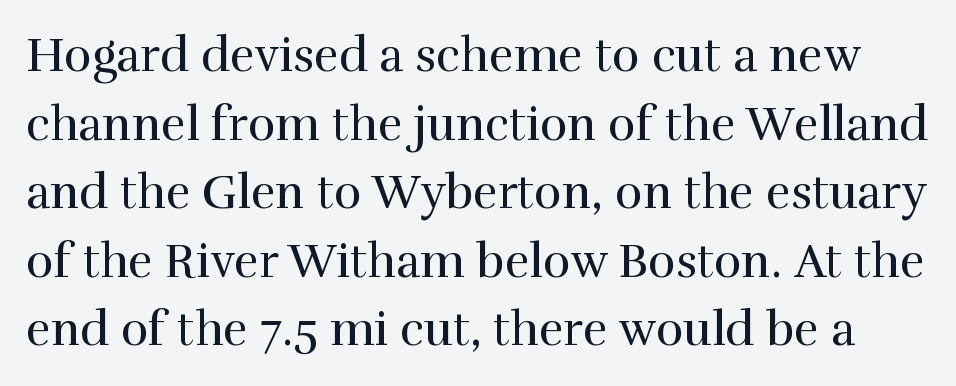
The font sits on the lighter half of the weight spectrum, regular included. A typesetter would call this zero additional tracking. The designer went with a serif here, giving each stem small feet. Regarding leading, the lines here are spaced in the standard way. Nobody drew a line under any word here. The passage shown is typed in a proportional face where columns would drift.
